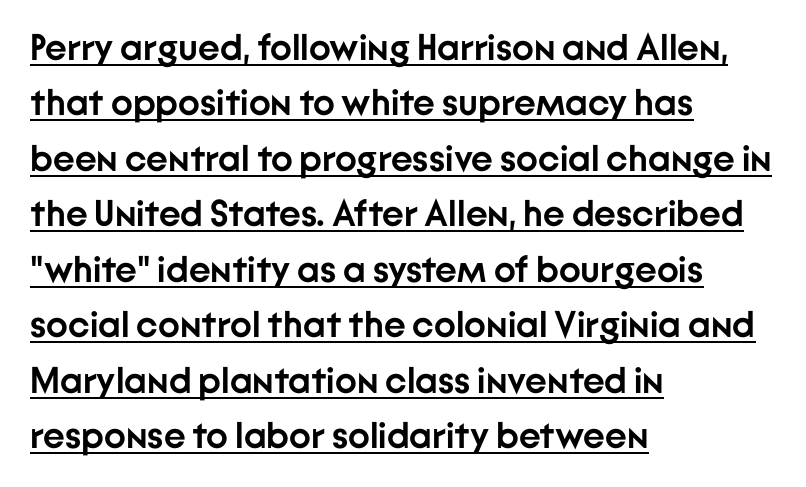
{"serif": "no", "italic": "no", "bold": "yes", "weight": "semibold", "width": "normal", "stroke_contrast": "low", "x_height": "medium", "monospaced": "no", "underline": "yes", "align": "left", "line_spacing": "normal", "line_spacing_ratio": 1.5, "letter_spacing": "normal", "letter_spacing_em": 0.0, "glyph_px": 37}
